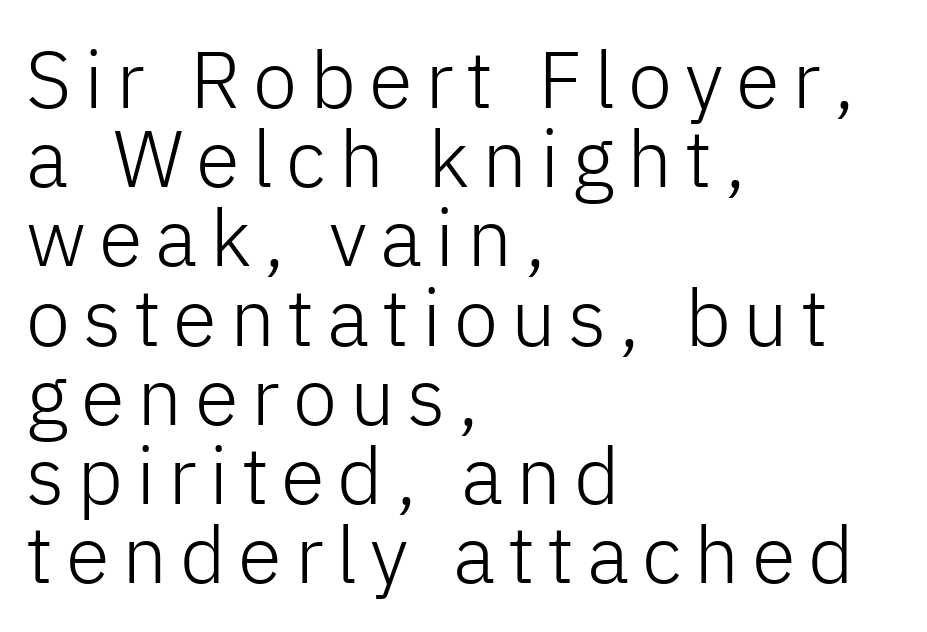
{"serif": "no", "italic": "no", "bold": "no", "weight": "light", "width": "normal", "stroke_contrast": "low", "x_height": "medium", "monospaced": "no", "underline": "no", "align": "left", "line_spacing": "tight", "line_spacing_ratio": 0.99, "glyph_px": 80}
